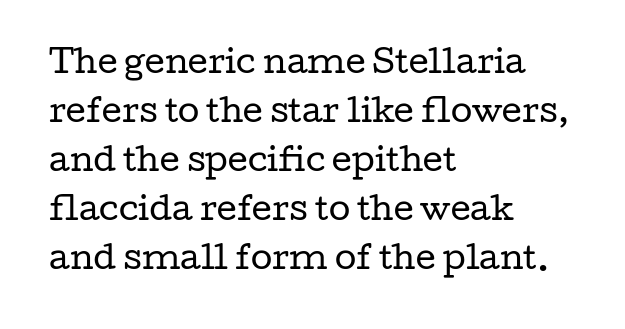
{"serif": "yes", "italic": "no", "bold": "no", "weight": "regular", "width": "wide", "stroke_contrast": "low", "x_height": "medium", "monospaced": "no", "underline": "no", "align": "left", "line_spacing": "normal", "line_spacing_ratio": 1.58, "letter_spacing": "normal", "letter_spacing_em": 0.0, "glyph_px": 31}
